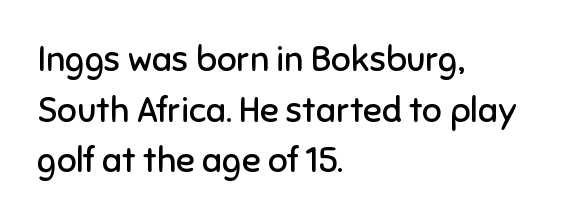
{"serif": "no", "italic": "no", "bold": "no", "weight": "regular", "width": "normal", "stroke_contrast": "low", "x_height": "medium", "monospaced": "no", "underline": "no", "align": "left", "line_spacing": "normal", "line_spacing_ratio": 1.45, "letter_spacing": "normal", "letter_spacing_em": 0.0, "glyph_px": 35}
